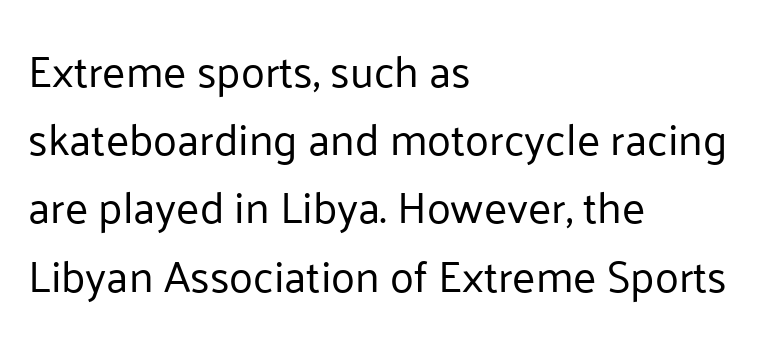
The type family on display is of the sans-serif kind. Honestly, there is no underline to notice here at all. Looks like regular typesetting: each glyph gets only the width it needs. The lettering stays uniformly vertical, giving the passage a roman look. What's the leading like? Ordinary, nothing unusual.
